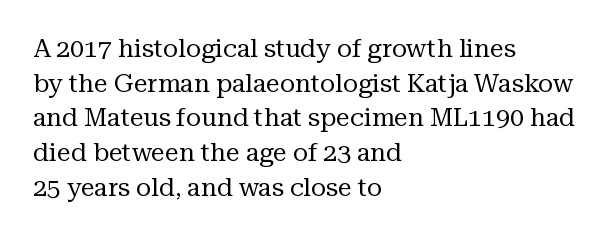
The letters stand straight up with perfectly vertical stems. The typesetter chose a ragged-right arrangement here. What's the leading like? Ordinary, nothing unusual. Nothing unusual about the tracking: characters are spaced as the font intends. Is the stroke heavy? The answer is a plain regular-or-lighter.
